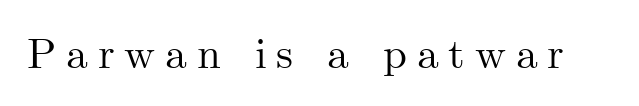
Varying glyph widths throughout — classic text-font behaviour. The letters stand upright; this is a roman face. Note: serifs present on the glyphs. Any mark beneath the type? The region is blank. Caption: expanded tracking, letters set apart.
